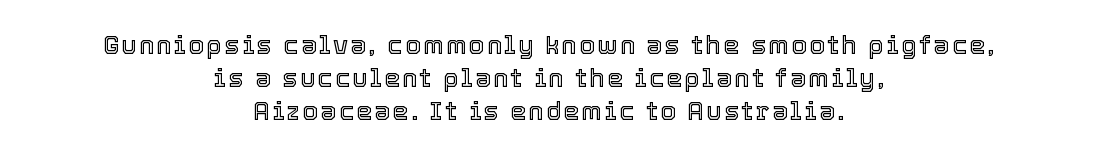
{"italic": "no", "underline": "no", "align": "center", "line_spacing": "normal", "line_spacing_ratio": 1.32, "glyph_px": 25}
